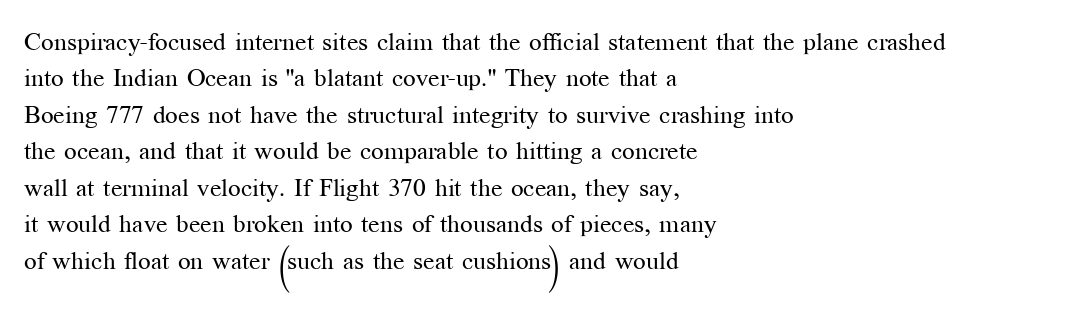
In terms of posture, this sample is upright. The passage shown has conventional tracking throughout. The zone under the glyphs is completely vacant. The lines are quadded left. These glyphs show unthickened strokes, regular width or finer. Rows of type keep a routine distance in the vertical direction.
